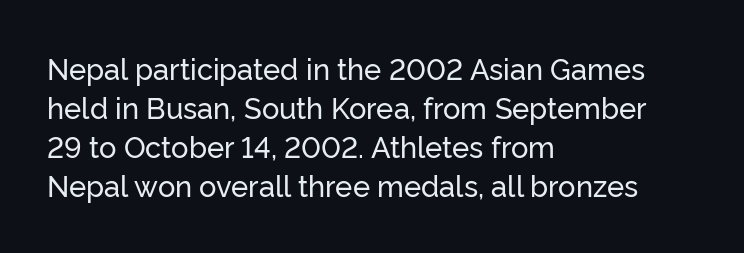
{"serif": "no", "italic": "no", "width": "normal", "stroke_contrast": "low", "x_height": "medium", "monospaced": "no", "underline": "no", "align": "left", "line_spacing": "normal", "line_spacing_ratio": 1.35, "letter_spacing": "normal", "letter_spacing_em": 0.0, "glyph_px": 29}
